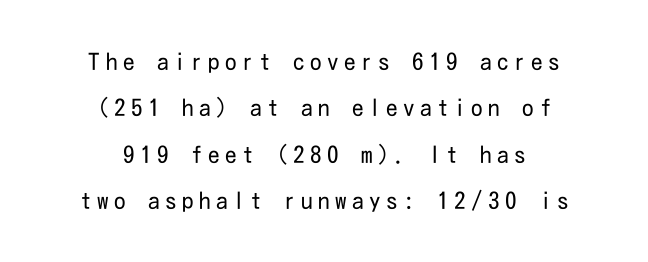
The image shows 23 px text type, upright; set centered, loose line spacing (2.02x), unusually wide letter spacing (+0.24 em), not underlined.
